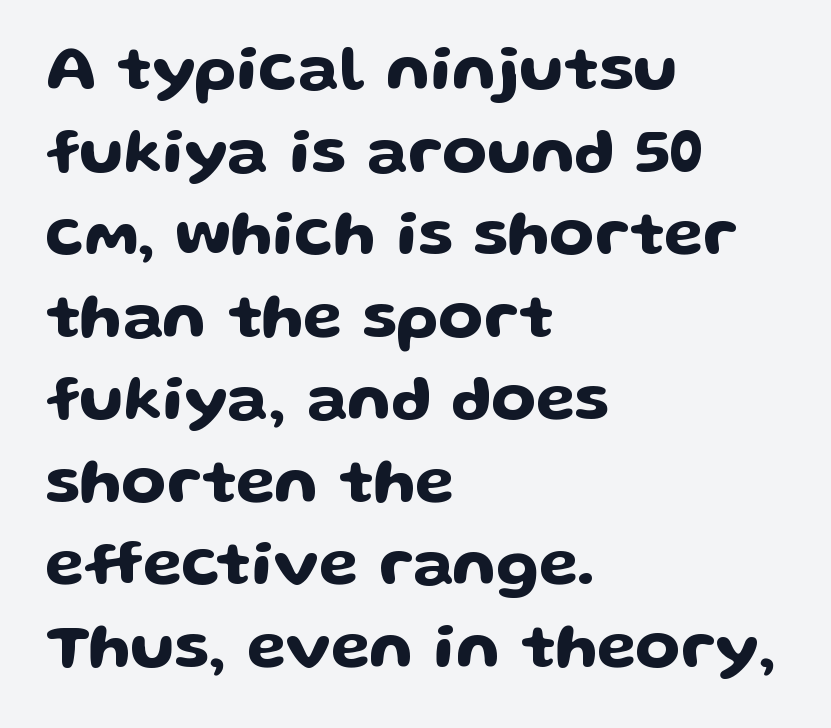
Q: Is the text italic (slanted)? A: No, it is upright.
Q: Is the typeface a serif or a sans-serif typeface? A: Sans-serif.
Q: Is the text underlined? A: No.
Q: How is the paragraph aligned? A: Left-aligned.
Q: Is the spacing between letters normal or unusually wide? A: Normal.
Q: Is the spacing between lines tight, normal or loose? A: Normal.
Q: Width (condensed, normal, or wide)? A: Wide.
Q: Stroke contrast? A: Low.
Q: x-height? A: Medium.
Q: Monospaced? A: No.
